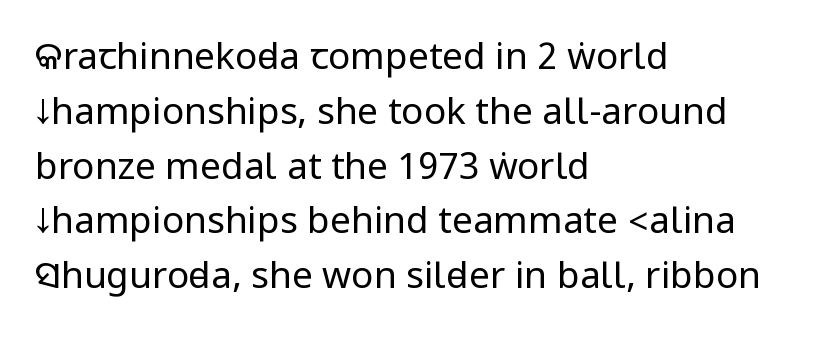
{"serif": "no", "italic": "no", "bold": "no", "weight": "regular", "width": "condensed", "stroke_contrast": "low", "underline": "no", "align": "left", "line_spacing": "normal", "line_spacing_ratio": 1.48, "letter_spacing": "normal", "letter_spacing_em": 0.0, "glyph_px": 37}
